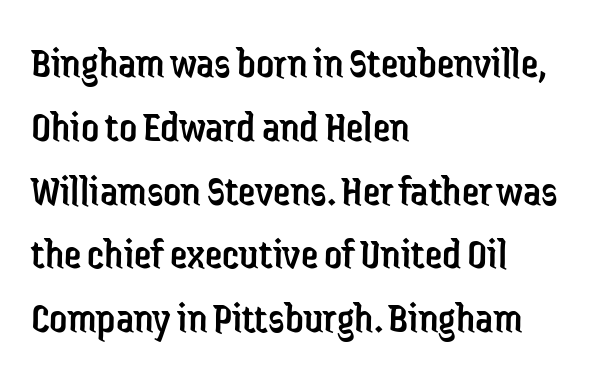
The image shows 44 px regular-weight, condensed sans-serif type, upright; set left-aligned, normal line spacing (1.45x), normal letter spacing, not underlined; low stroke contrast and a medium x-height.
